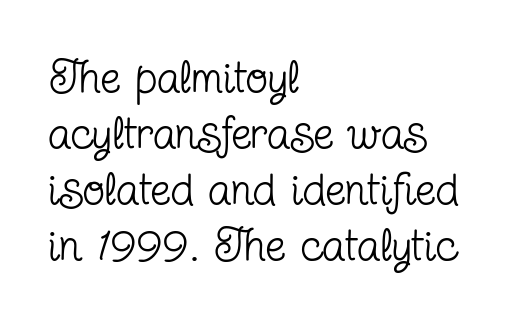
The image shows 46 px regular-weight, condensed serif type, upright; set left-aligned, line spacing 1.22x, normal letter spacing, not underlined; low stroke contrast and a medium x-height.
